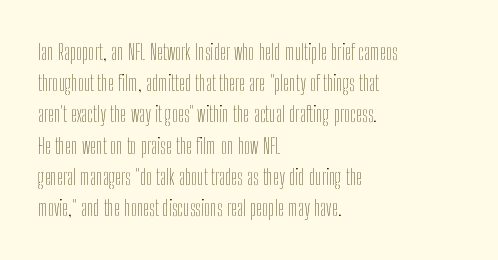
Q: Is the text bold? A: No.
Q: Is the text italic (slanted)? A: No, it is upright.
Q: Is the text underlined? A: No.
Q: How is the paragraph aligned? A: Left-aligned.
Q: Is the spacing between letters normal or unusually wide? A: Normal.
Q: Is the spacing between lines tight, normal or loose? A: Normal.
